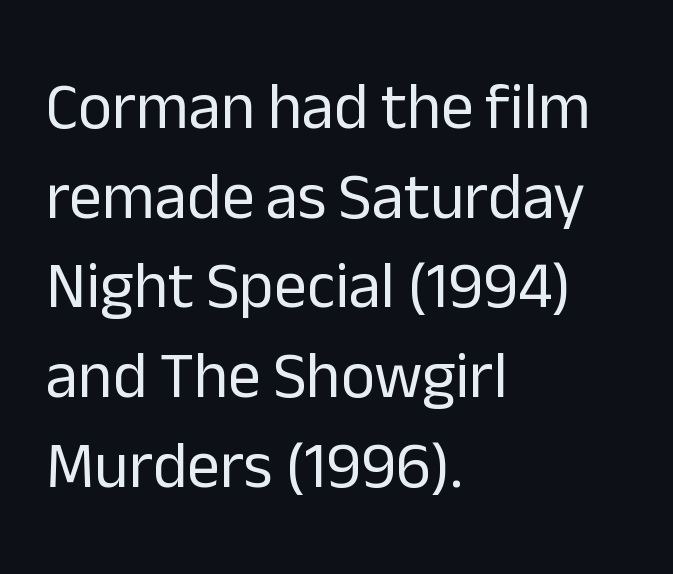
The image shows 65 px regular-weight sans-serif type, upright; set left-aligned, normal line spacing (1.38x), normal letter spacing, not underlined; low stroke contrast and a medium x-height.
